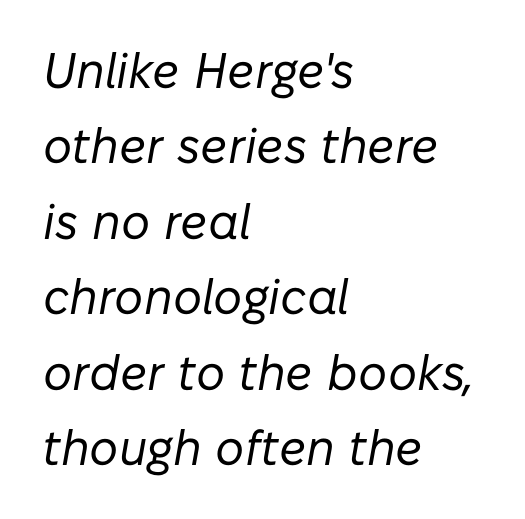
The image shows 50 px regular-weight type, italic (leaning right); set left-aligned, normal line spacing (1.51x), normal letter spacing, not underlined; low stroke contrast and a medium x-height.
